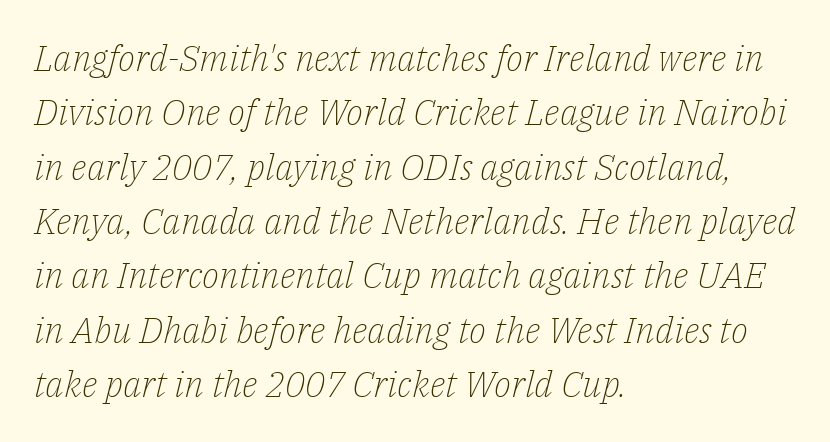
The string is rendered with underlining switched off. A typesetter would call this zero additional tracking. Vertical stems look standard width or narrower in stroke. A typesetter would call this proportional, since set widths differ per character. Each letter's strokes conclude with small projecting serifs. Line beginnings align vertically; line endings do not.
